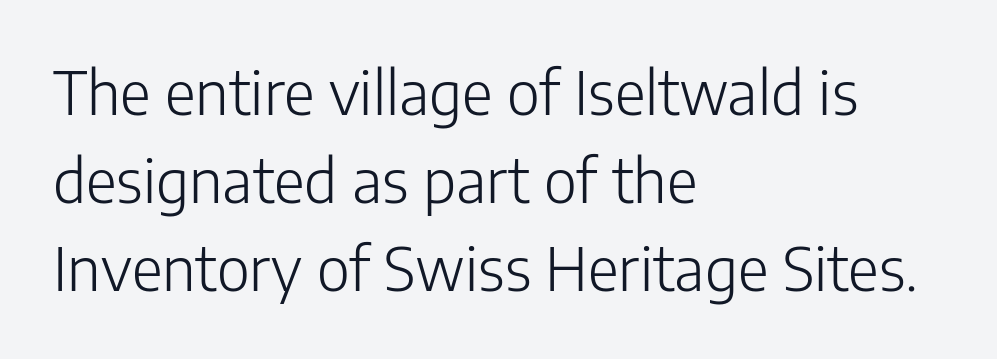
Does extra space separate the letters? No, they use regular spacing. These lines are rendered in a variable-pitch font. Alignment: flush left. Stroke terminals: plain, sans-serif. The lines sit at an ordinary, default distance from one another. No chunkiness to these letters — they're not bold.
